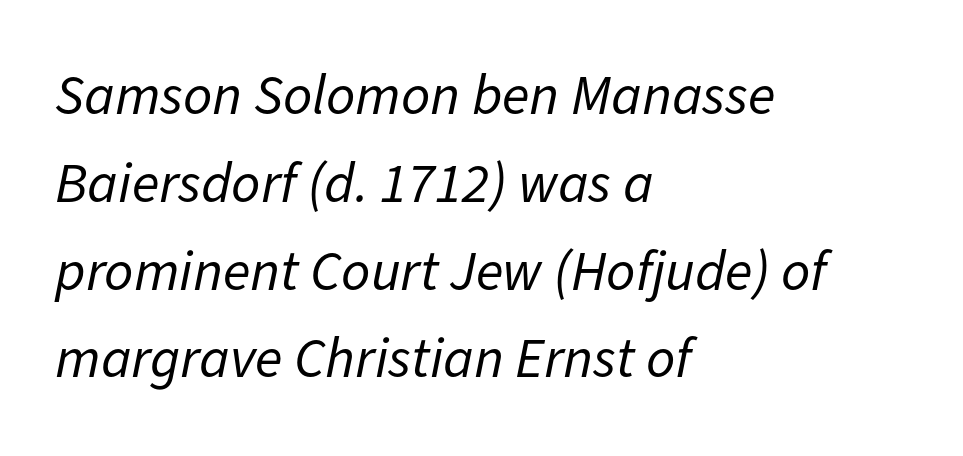
Q: Is the text bold? A: No.
Q: Is the text italic (slanted)? A: Yes, it leans right by about 11 degrees.
Q: Is the text underlined? A: No.
Q: How is the paragraph aligned? A: Left-aligned.
Q: Is the spacing between letters normal or unusually wide? A: Normal.
Q: Is the spacing between lines tight, normal or loose? A: Normal.
Q: Width (condensed, normal, or wide)? A: Normal.
Q: Stroke contrast? A: Low.
Q: x-height? A: Medium.
Q: Monospaced? A: No.
